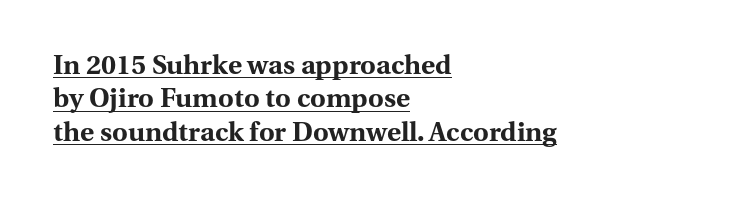
Nope, not italic — everything's standing straight. A full-strength bold gives these letters their thick strokes. Each line of the rendering has a horizontal stroke beneath the glyphs. Left-aligned paragraph, ragged on the right. Nothing unusual about the tracking: characters are spaced as the font intends.
